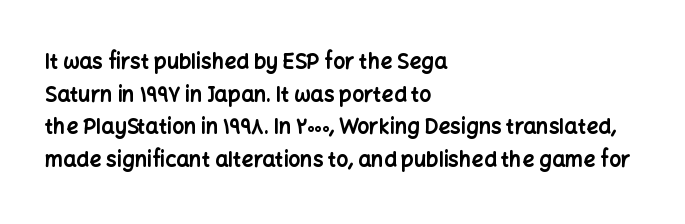
The image shows 21 px bold type, upright; set left-aligned, normal line spacing (1.55x), normal letter spacing, not underlined.
